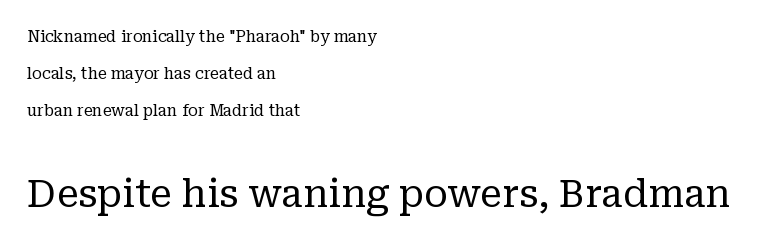
Q: Is the text bold? A: No.
Q: Is the text italic (slanted)? A: No, it is upright.
Q: Is the typeface a serif or a sans-serif typeface? A: Serif.
Q: Is the text underlined? A: No.
Q: How is the paragraph aligned? A: Left-aligned.
Q: Is the spacing between letters normal or unusually wide? A: Normal.
Q: Is the spacing between lines tight, normal or loose? A: Loose.
Q: Which block of text is set in a larger size, the first (top) or the second (bottom)? A: The second (bottom) one.
Q: Width (condensed, normal, or wide)? A: Normal.
Q: Stroke contrast? A: Low.
Q: x-height? A: Medium.
Q: Monospaced? A: No.
